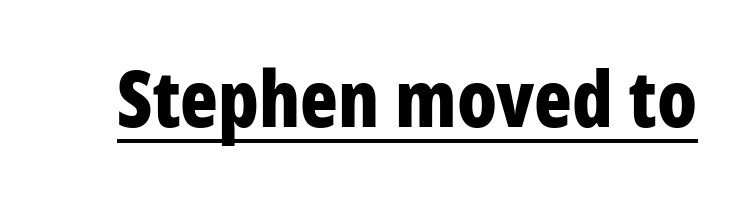
Q: Is the text bold? A: Yes.
Q: Is the text italic (slanted)? A: No, it is upright.
Q: Is the typeface a serif or a sans-serif typeface? A: Sans-serif.
Q: Is the text underlined? A: Yes.
Q: Is the spacing between letters normal or unusually wide? A: Normal.
Q: Width (condensed, normal, or wide)? A: Condensed.
Q: Stroke contrast? A: Low.
Q: x-height? A: Large.
Q: Monospaced? A: No.
